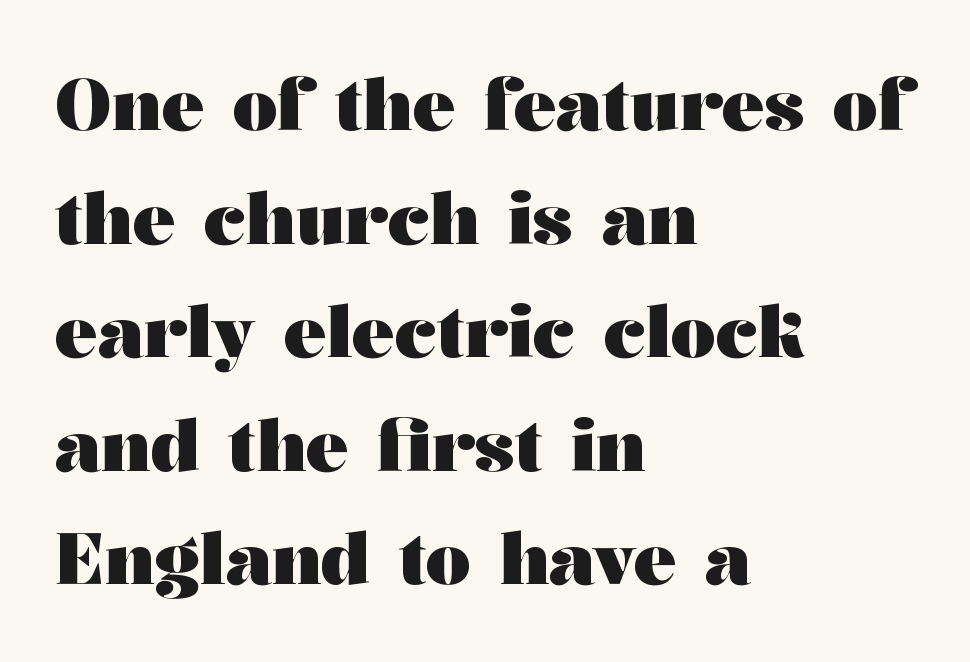
Note: serifs present on the glyphs. The rag falls on the right side of this text block. Note the varied advance widths — an 'i' is clearly narrower than an 'm'. The face used here is rendered with its standard letterfit.
